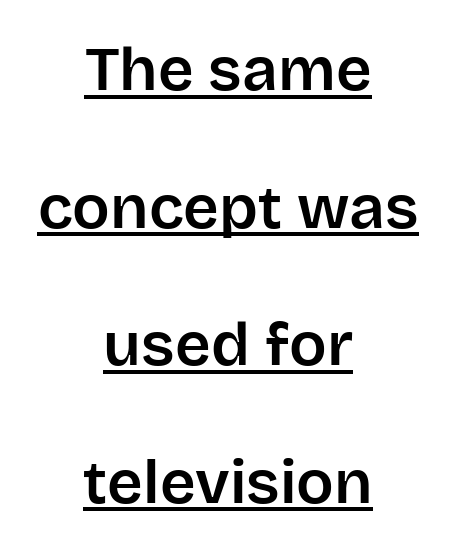
The specimen reads as upright at a glance. Default kerning and tracking; the words read as compact shapes. I'd call this a sans setting — the letters go barefoot. Short and long lines alike share a common midpoint. Does a line run under the words? Yes, clearly. Airy leading.
